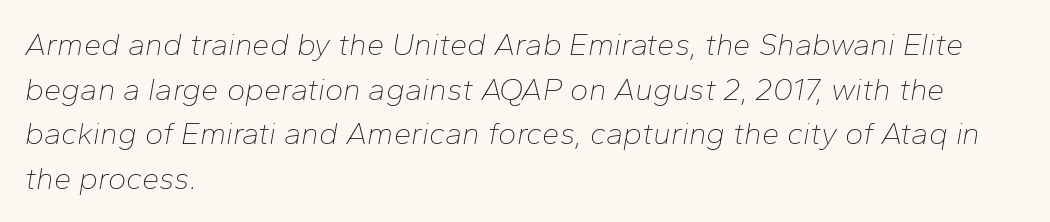
{"italic": "yes", "lean": "right", "slant_degrees": 10, "bold": "no", "weight": "thin", "width": "normal", "stroke_contrast": "low", "x_height": "medium", "monospaced": "no", "underline": "no", "align": "left", "line_spacing": "normal", "line_spacing_ratio": 1.44, "letter_spacing": "normal", "letter_spacing_em": 0.0, "glyph_px": 31}
